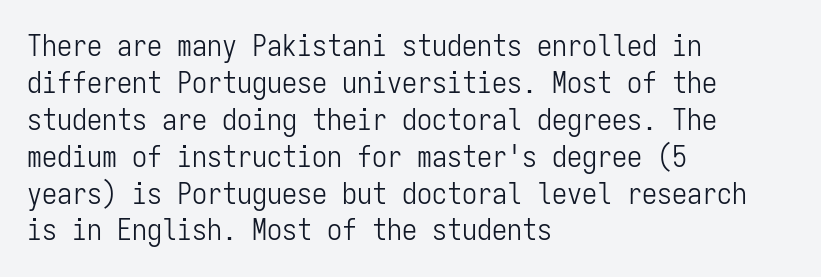
{"serif": "no", "italic": "no", "bold": "no", "weight": "light", "width": "condensed", "stroke_contrast": "low", "x_height": "medium", "monospaced": "yes", "underline": "no", "align": "left", "line_spacing_ratio": 1.23, "letter_spacing": "normal", "letter_spacing_em": 0.0, "glyph_px": 30}
